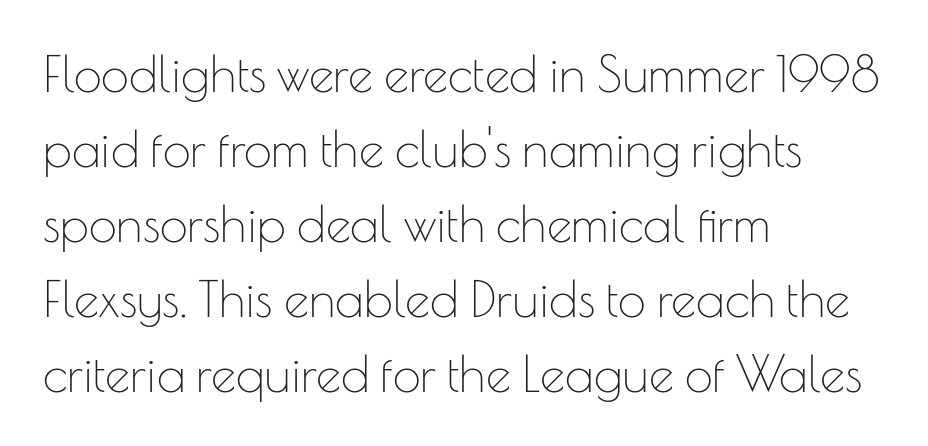
Q: Is the text bold? A: No.
Q: Is the text italic (slanted)? A: No, it is upright.
Q: Is the typeface a serif or a sans-serif typeface? A: Sans-serif.
Q: Is the text underlined? A: No.
Q: How is the paragraph aligned? A: Left-aligned.
Q: Is the spacing between letters normal or unusually wide? A: Normal.
Q: Is the spacing between lines tight, normal or loose? A: Normal.
Q: Width (condensed, normal, or wide)? A: Normal.
Q: Stroke contrast? A: Low.
Q: x-height? A: Small.
Q: Monospaced? A: No.
